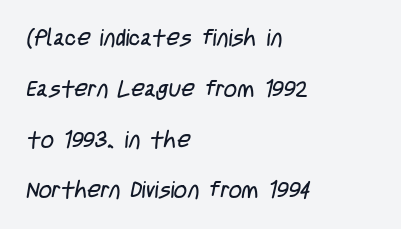
The image shows 23 px text type; set left-aligned, loose line spacing (2.21x), normal letter spacing, not underlined.
